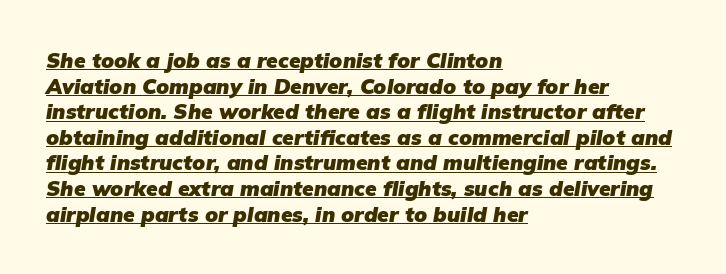
The image shows 21 px bold type, italic (leaning right); set left-aligned, line spacing 1.22x, normal letter spacing, underlined.
